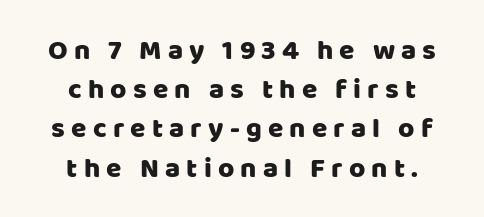
Q: Is the text italic (slanted)? A: No, it is upright.
Q: Is the typeface a serif or a sans-serif typeface? A: Sans-serif.
Q: Is the text underlined? A: No.
Q: How is the paragraph aligned? A: Centered.
Q: Is the spacing between letters normal or unusually wide? A: Unusually wide.
Q: Is the spacing between lines tight, normal or loose? A: Normal.
Q: Width (condensed, normal, or wide)? A: Normal.
Q: Stroke contrast? A: Low.
Q: x-height? A: Large.
Q: Monospaced? A: No.
